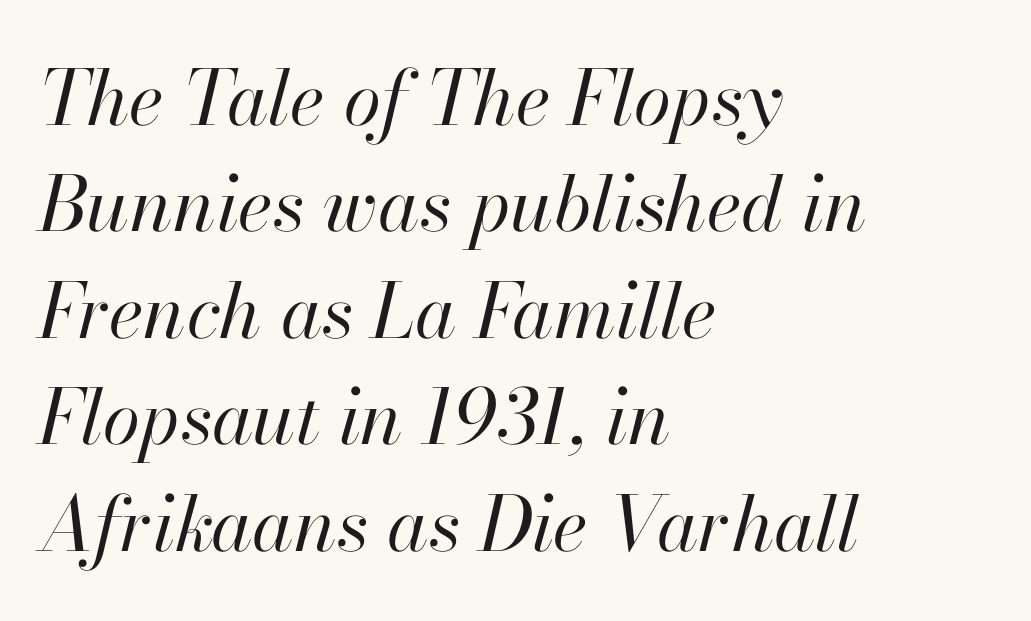
Q: Is the text bold? A: No.
Q: Is the text italic (slanted)? A: Yes, it leans right by about 13 degrees.
Q: Is the text underlined? A: No.
Q: How is the paragraph aligned? A: Left-aligned.
Q: Is the spacing between letters normal or unusually wide? A: Normal.
Q: Is the spacing between lines tight, normal or loose? A: Normal.
Q: Width (condensed, normal, or wide)? A: Normal.
Q: Stroke contrast? A: High.
Q: x-height? A: Small.
Q: Monospaced? A: No.
